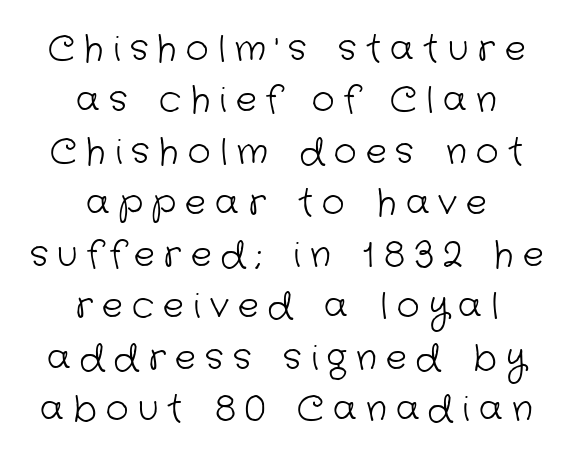
What kind of face is this? One without serifs — a sans. The gaps between neighbouring characters are conspicuously large. Line starts and ends both wander, symmetrically. The words here are not underlined. Note the varied advance widths — an 'i' is clearly narrower than an 'm'. Weight: not bold — regular or lighter.
